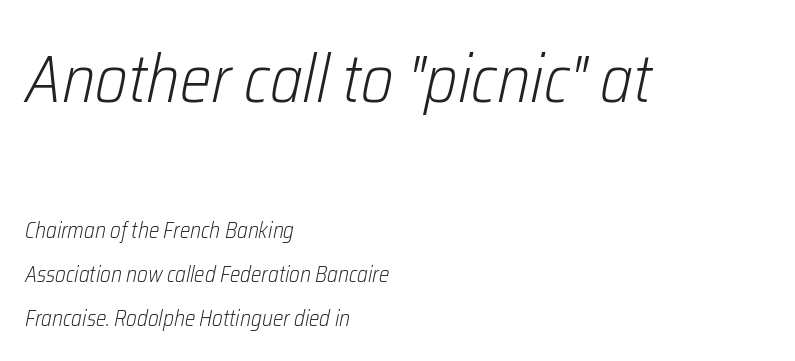
Default kerning and tracking; the words read as compact shapes. Leftover space on each line is placed entirely after the last word. The zone under the glyphs is completely vacant. Summary of weight: not heavy and not bold. The rendering applies a slant to the glyphs. Between these two stacked blocks, the higher one wins on size.
